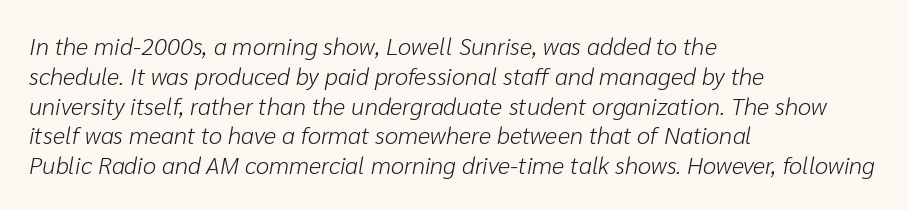
{"italic": "yes", "lean": "right", "slant_degrees": 10, "bold": "no", "underline": "no", "align": "left", "line_spacing_ratio": 1.24, "letter_spacing": "normal", "letter_spacing_em": 0.0, "glyph_px": 24}
